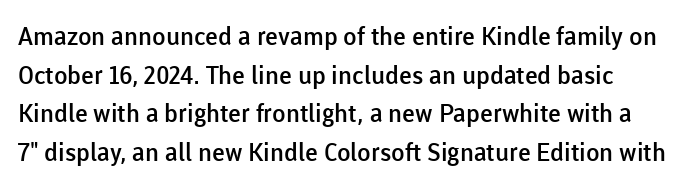
Q: Is the text bold? A: Semi-bold.
Q: Is the text italic (slanted)? A: No, it is upright.
Q: Is the text underlined? A: No.
Q: Is the spacing between letters normal or unusually wide? A: Normal.
Q: Is the spacing between lines tight, normal or loose? A: Normal.
